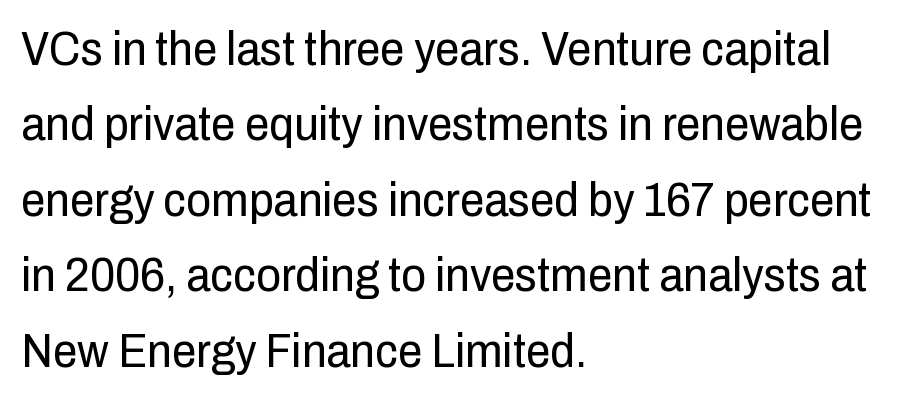
The typesetter chose a ragged-right arrangement here. Classification — sans serif. Compared with a typical body face, this is equally light or lighter still. Posture: vertical. No word sits above an underline. Each letter keeps its own natural width here, so spacing adapts to shape.
